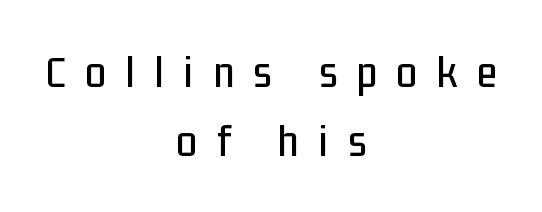
What kind of face is this? One without serifs — a sans. Think of a printed novel: that variable character pitch is what you see here. Observe the wide spacing: letters keep a clear distance from each other. Any mark beneath the type? The region is blank.
